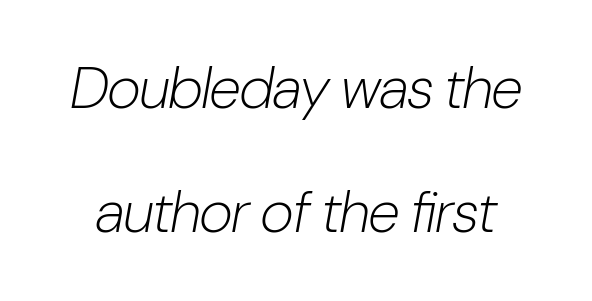
The face used here is rendered with its standard letterfit. A bare baseline throughout the passage. Vertical spacing — loose. Note the varied advance widths — an 'i' is clearly narrower than an 'm'. A light-to-regular cut is what we see here. Slanted lettering throughout.
